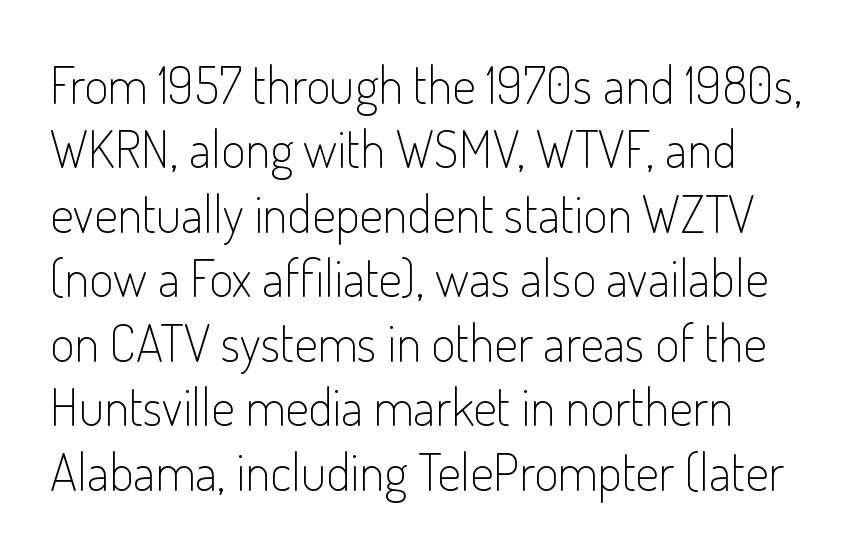
The rag falls on the right side of this text block. A typesetter would call this proportional, since set widths differ per character. The line texture is even and compact thanks to regular tracking. Check the space under the baseline: it is left empty. The typeface has the unassuming heft of standard copy or less. Notice how the stems are strictly vertical — no italics here.
